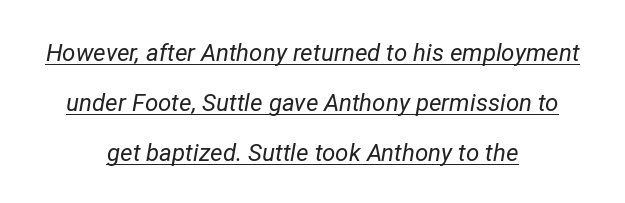
Q: Is the text bold? A: No.
Q: Is the text italic (slanted)? A: Yes, it leans right by about 12 degrees.
Q: Is the text underlined? A: Yes.
Q: How is the paragraph aligned? A: Centered.
Q: Is the spacing between letters normal or unusually wide? A: Normal.
Q: Is the spacing between lines tight, normal or loose? A: Loose.
